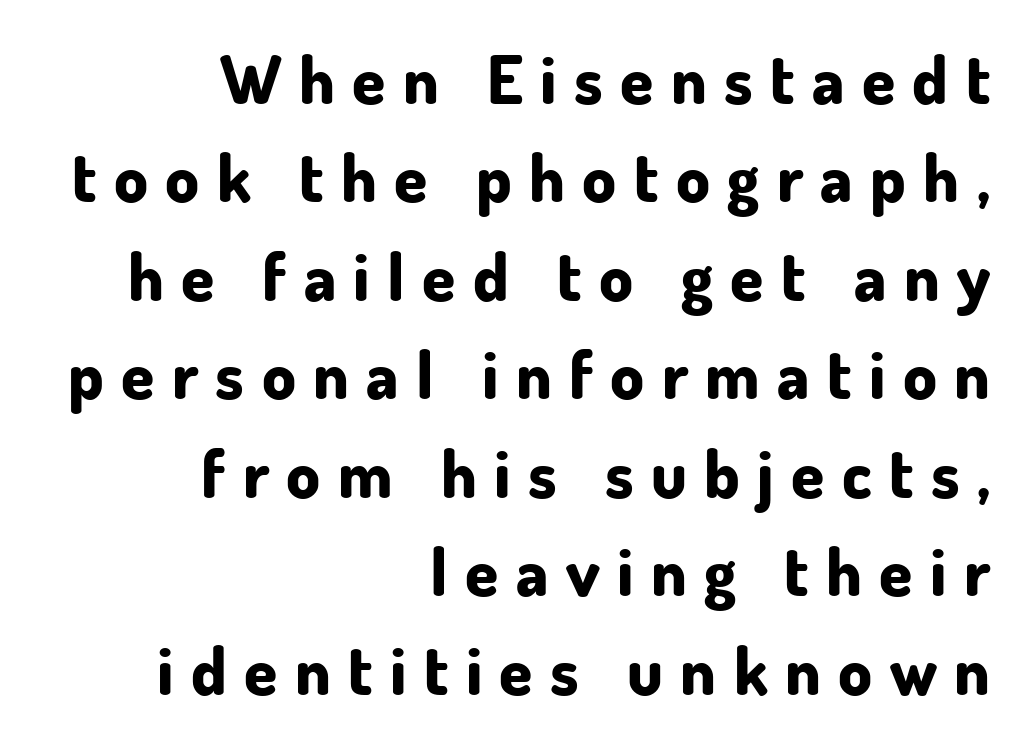
Q: Is the text bold? A: Yes.
Q: Is the text italic (slanted)? A: No, it is upright.
Q: Is the typeface a serif or a sans-serif typeface? A: Sans-serif.
Q: Is the text underlined? A: No.
Q: How is the paragraph aligned? A: Right-aligned.
Q: Is the spacing between letters normal or unusually wide? A: Unusually wide.
Q: Is the spacing between lines tight, normal or loose? A: Normal.
Q: Width (condensed, normal, or wide)? A: Normal.
Q: Stroke contrast? A: Low.
Q: x-height? A: Small.
Q: Monospaced? A: No.
